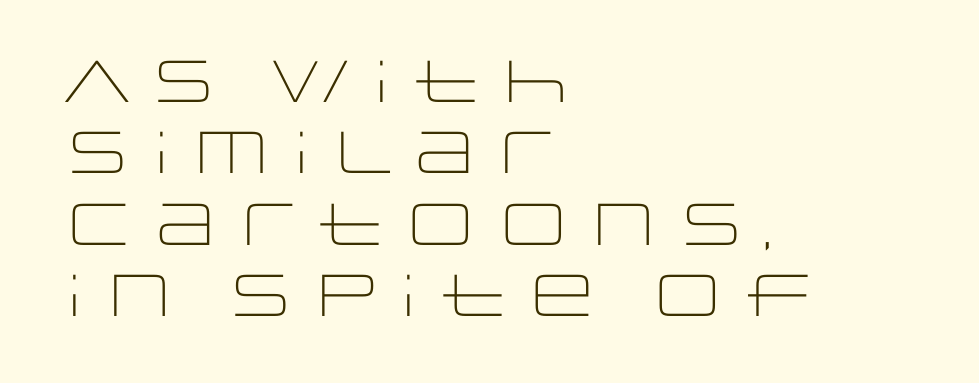
Q: Is the text bold? A: No.
Q: Is the text italic (slanted)? A: No, it is upright.
Q: Is the typeface a serif or a sans-serif typeface? A: Sans-serif.
Q: Is the text underlined? A: No.
Q: How is the paragraph aligned? A: Left-aligned.
Q: Is the spacing between letters normal or unusually wide? A: Normal.
Q: Width (condensed, normal, or wide)? A: Wide.
Q: Stroke contrast? A: Low.
Q: x-height? A: Large.
Q: Monospaced? A: No.
